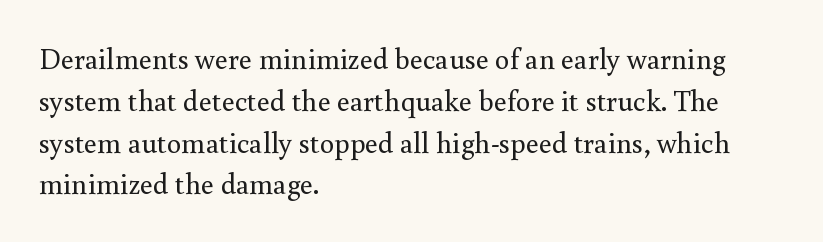
Q: Is the text bold? A: No.
Q: Is the text italic (slanted)? A: No, it is upright.
Q: Is the typeface a serif or a sans-serif typeface? A: Serif.
Q: Is the text underlined? A: No.
Q: How is the paragraph aligned? A: Left-aligned.
Q: Is the spacing between letters normal or unusually wide? A: Normal.
Q: Is the spacing between lines tight, normal or loose? A: Normal.
Q: Width (condensed, normal, or wide)? A: Normal.
Q: x-height? A: Small.
Q: Monospaced? A: No.
